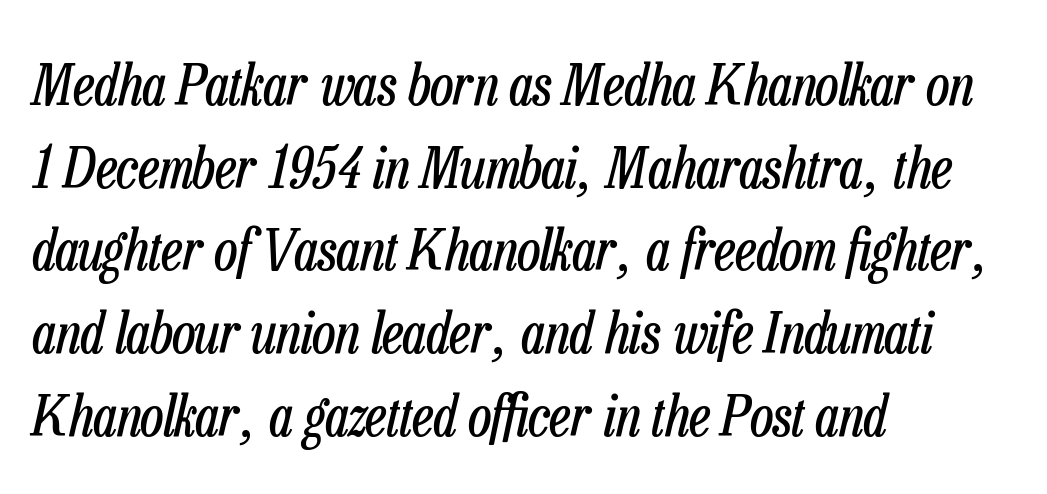
The image shows 57 px regular-weight, condensed type, italic (leaning right); set left-aligned, normal line spacing (1.45x), normal letter spacing, not underlined; low stroke contrast and a medium x-height.
